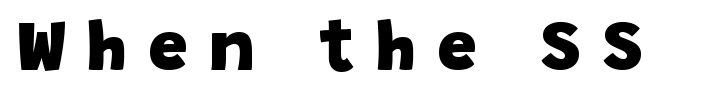
{"serif": "no", "bold": "yes", "weight": "heavy", "width": "normal", "stroke_contrast": "low", "x_height": "large", "monospaced": "no", "underline": "no", "letter_spacing": "wide", "letter_spacing_em": 0.31, "glyph_px": 70}
